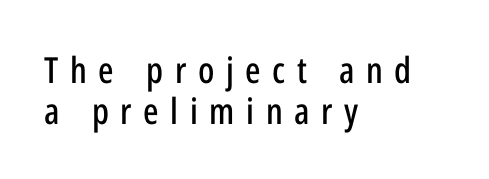
The image shows 36 px condensed sans-serif type, upright; set left-aligned, tight line spacing (1.13x), unusually wide letter spacing (+0.32 em), not underlined; low stroke contrast and a medium x-height.
